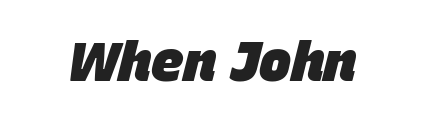
The image shows 54 px heavy type, italic (leaning right); set normal letter spacing, not underlined; low stroke contrast and a large x-height.
